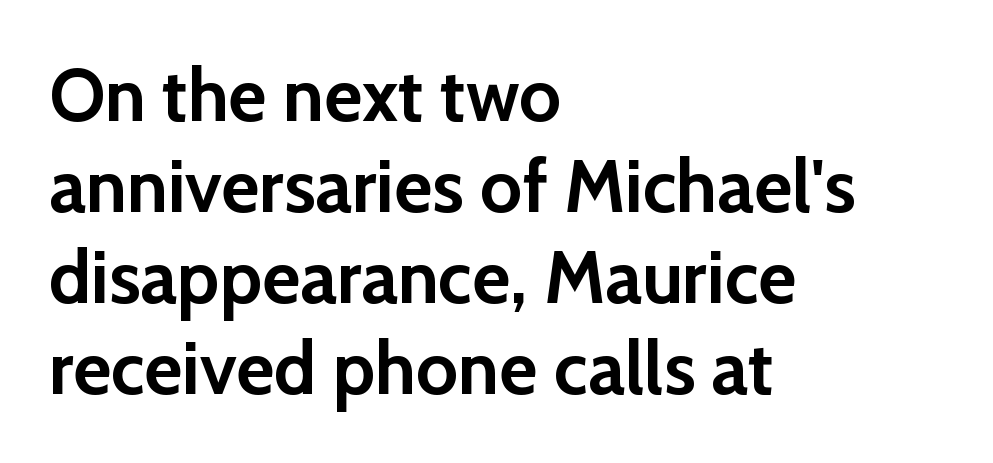
The image shows 74 px semibold sans-serif type, upright; set left-aligned, line spacing 1.23x, normal letter spacing, not underlined; low stroke contrast and a medium x-height.
